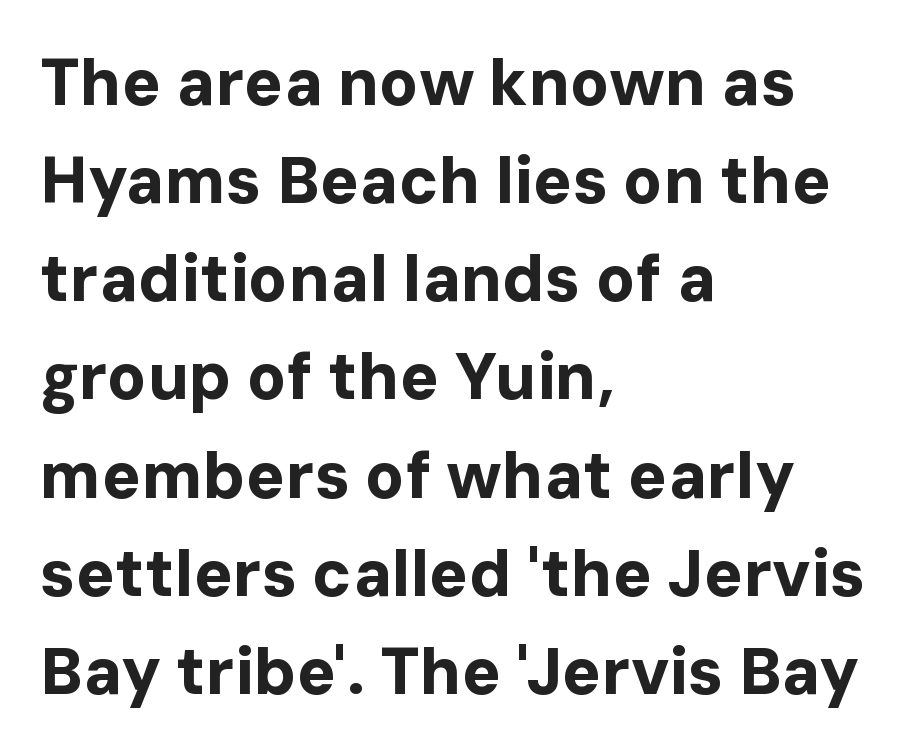
Every letter is thick-stroked: bold, no question. These lines are composed in type without serifs. Students, observe: this is what conventionally led text looks like. Italic: no, the glyphs are upright roman. Just letters on the line, the space beneath them empty.
